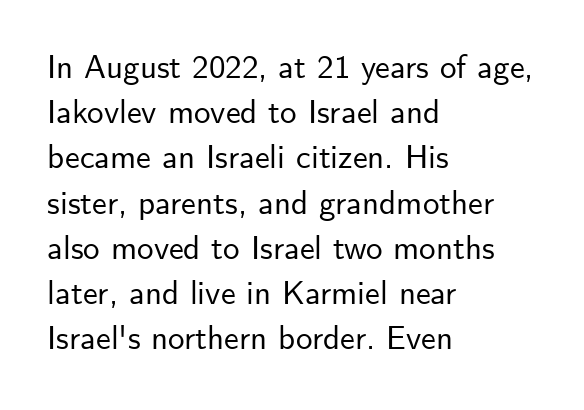
Q: Is the text italic (slanted)? A: No, it is upright.
Q: Is the typeface a serif or a sans-serif typeface? A: Sans-serif.
Q: Is the text underlined? A: No.
Q: How is the paragraph aligned? A: Left-aligned.
Q: Is the spacing between letters normal or unusually wide? A: Normal.
Q: Is the spacing between lines tight, normal or loose? A: Normal.
Q: Width (condensed, normal, or wide)? A: Normal.
Q: Stroke contrast? A: Low.
Q: x-height? A: Small.
Q: Monospaced? A: No.
